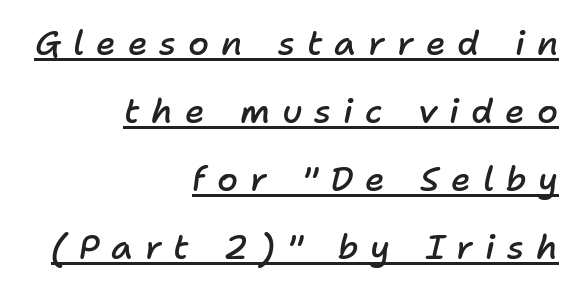
The image shows 34 px semibold type, italic (leaning right); set right-aligned, loose line spacing (2.0x), unusually wide letter spacing (+0.35 em), underlined; low stroke contrast and a medium x-height.
